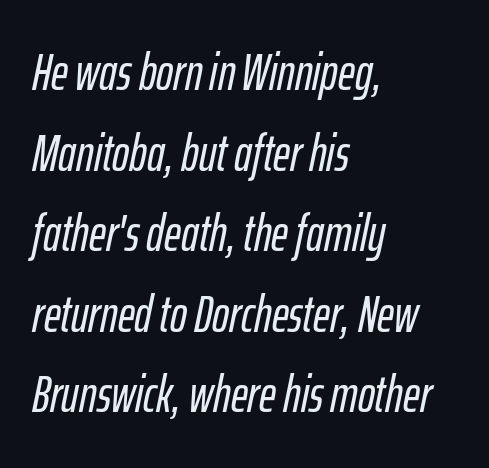
A typesetter would call this leading conventional body-copy spacing. In terms of letterspacing, this is plain default setting. Leftover space on each line is placed entirely after the last word. The letters advance in unequal steps, a hallmark of proportional type.
